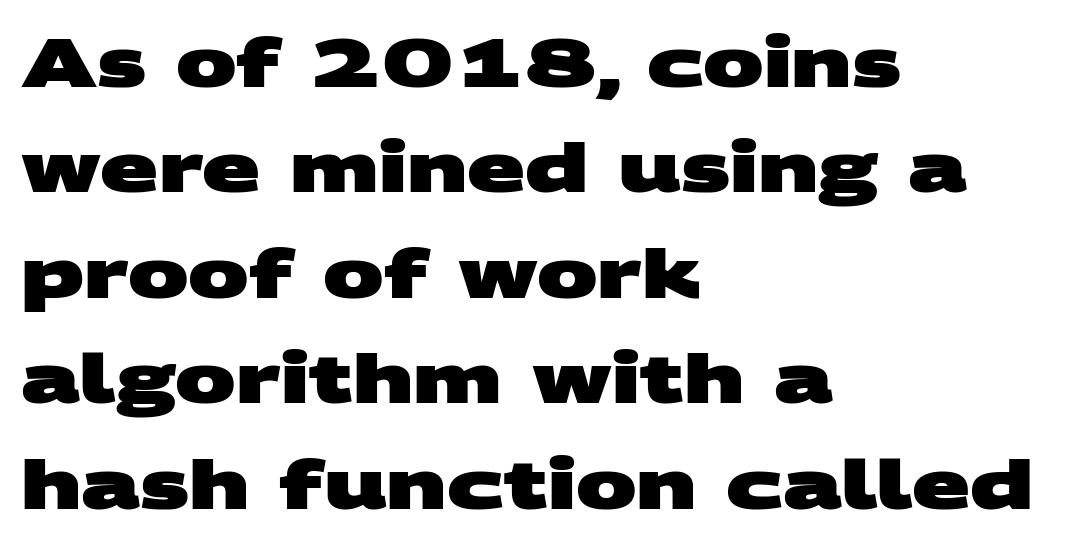
Q: Is the text bold? A: Yes.
Q: Is the typeface a serif or a sans-serif typeface? A: Sans-serif.
Q: Is the text underlined? A: No.
Q: How is the paragraph aligned? A: Left-aligned.
Q: Is the spacing between letters normal or unusually wide? A: Normal.
Q: Is the spacing between lines tight, normal or loose? A: Normal.
Q: Width (condensed, normal, or wide)? A: Wide.
Q: Stroke contrast? A: Medium.
Q: x-height? A: Large.
Q: Monospaced? A: No.
